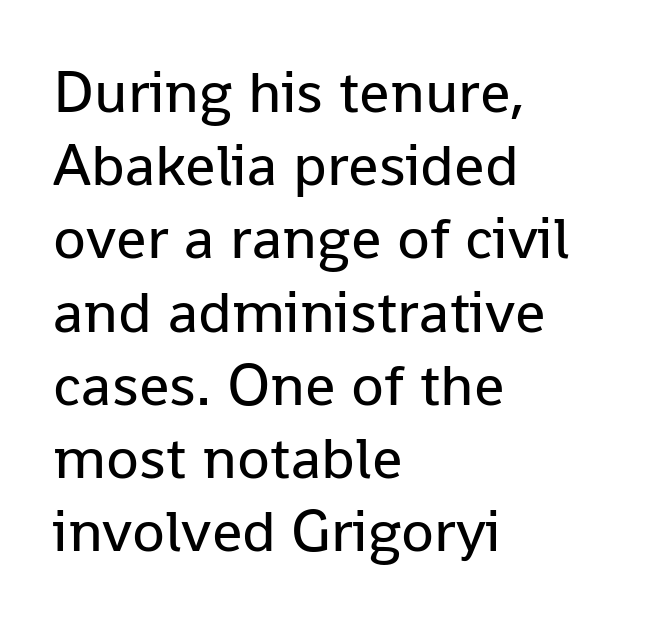
{"serif": "no", "italic": "no", "bold": "no", "weight": "regular", "width": "normal", "stroke_contrast": "low", "x_height": "medium", "monospaced": "no", "underline": "no", "align": "left", "line_spacing_ratio": 1.22, "letter_spacing": "normal", "letter_spacing_em": 0.0, "glyph_px": 60}
